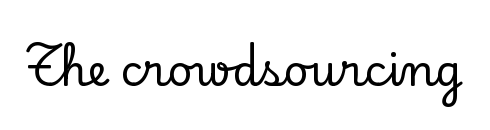
Think of a printed novel: that variable character pitch is what you see here. Vertical strokes here are truly vertical. Nobody touched the tracking dial on this one. Small tapered or slab feet sit at the stroke ends, so this counts as serif.
